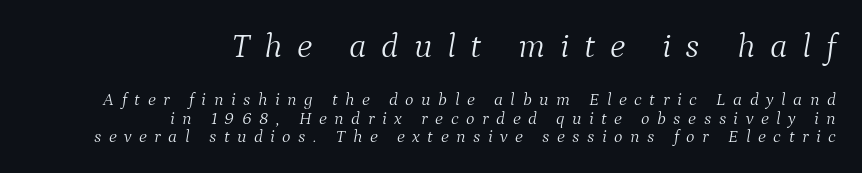
{"serif": "yes", "italic": "yes", "lean": "right", "slant_degrees": 9, "bold": "no", "weight": "light", "width": "normal", "stroke_contrast": "medium", "x_height": "medium", "monospaced": "no", "underline": "no", "align": "right", "line_spacing": "tight", "line_spacing_ratio": 1.01, "letter_spacing": "wide", "letter_spacing_em": 0.42, "larger_block": "first", "size_ratio": 1.94, "glyph_px": 35}
